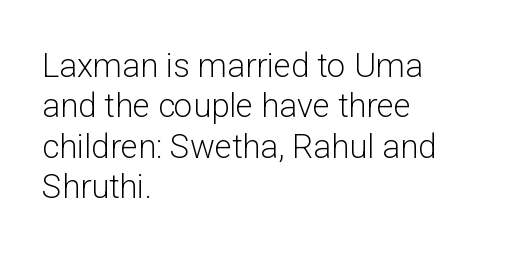
Which margin do the lines hug? The left one — the right edge is uneven. Rendered with straight, roman letterforms. The letters advance in unequal steps, a hallmark of proportional type. The type is set solid horizontally, with unmodified tracking.
